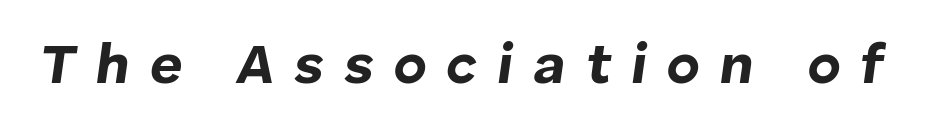
The face used here is proportionally spaced, like ordinary book or web type. The foot of each line stays bare and open. Does the lettering tilt? It does — this is italic. The tracking reads as deliberately expanded to a designer's eye. You'd pick this weight for a headline — it's a proper bold.
